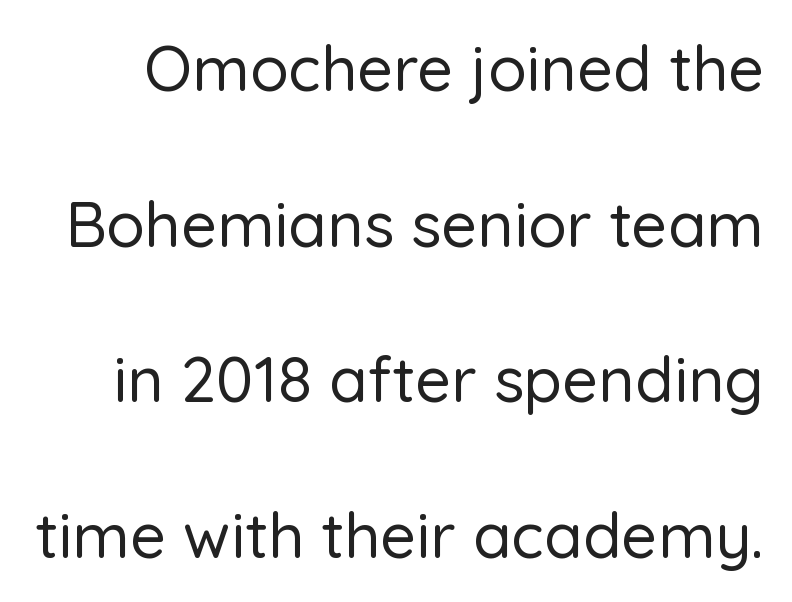
{"serif": "no", "italic": "no", "width": "normal", "stroke_contrast": "low", "x_height": "medium", "monospaced": "no", "underline": "no", "line_spacing": "loose", "line_spacing_ratio": 2.47, "letter_spacing": "normal", "letter_spacing_em": 0.0, "glyph_px": 63}
